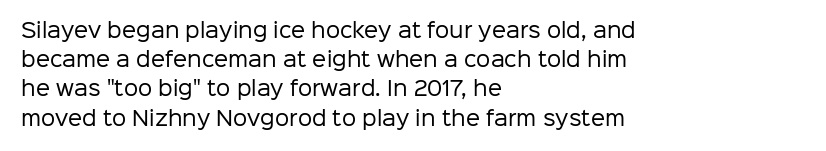
Q: Is the text bold? A: No.
Q: Is the text italic (slanted)? A: No, it is upright.
Q: Is the text underlined? A: No.
Q: How is the paragraph aligned? A: Left-aligned.
Q: Is the spacing between letters normal or unusually wide? A: Normal.
Q: Is the spacing between lines tight, normal or loose? A: Normal.
